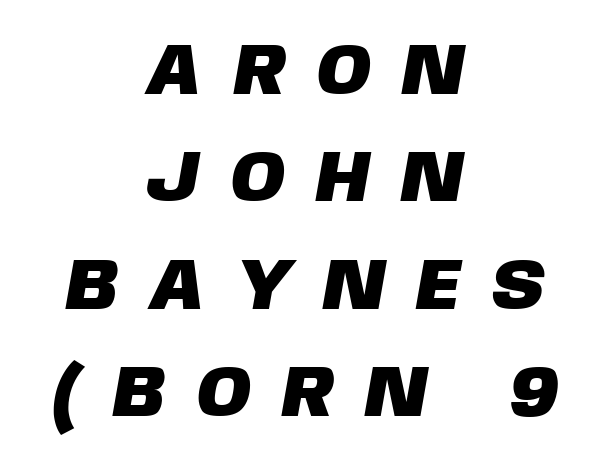
Q: Is the typeface a serif or a sans-serif typeface? A: Sans-serif.
Q: Is the text underlined? A: No.
Q: How is the paragraph aligned? A: Centered.
Q: Is the spacing between letters normal or unusually wide? A: Unusually wide.
Q: Is the spacing between lines tight, normal or loose? A: Normal.
Q: Width (condensed, normal, or wide)? A: Normal.
Q: Stroke contrast? A: Low.
Q: x-height? A: Large.
Q: Monospaced? A: No.
